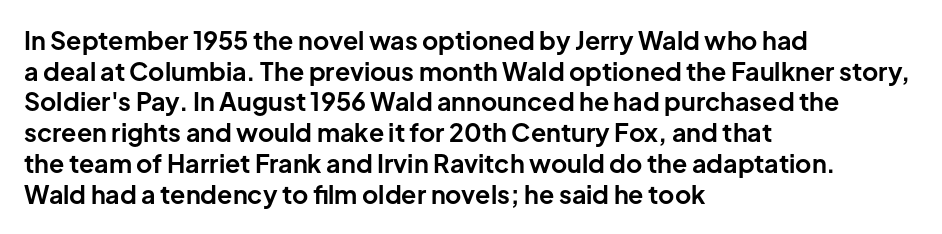
The image shows 25 px bold type, upright; set left-aligned, line spacing 1.23x, normal letter spacing, not underlined.
